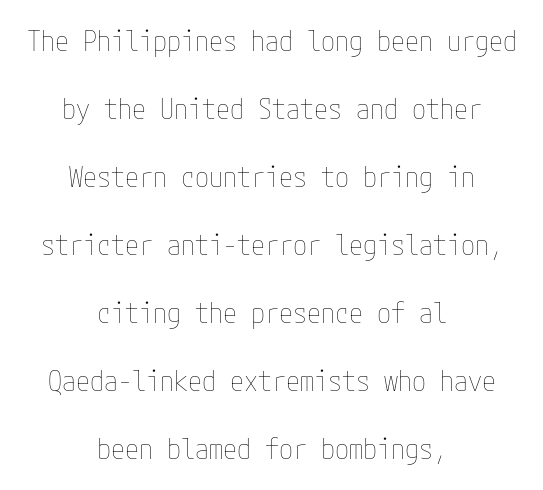
Horizontal alignment here is central, giving a formal, balanced look. Underline: absent. Interline gaps are noticeably wide in this sample. The characters are drawn with everyday or finer stroke widths. Posture: straight, roman, zero tilt. Standard letterfit; no display-style spreading of the glyphs.
